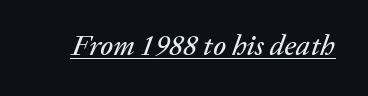
Q: Is the text italic (slanted)? A: Yes, it leans right by about 20 degrees.
Q: Is the text underlined? A: Yes.
Q: Is the spacing between letters normal or unusually wide? A: Normal.
Q: Width (condensed, normal, or wide)? A: Normal.
Q: Stroke contrast? A: Low.
Q: x-height? A: Medium.
Q: Monospaced? A: No.
